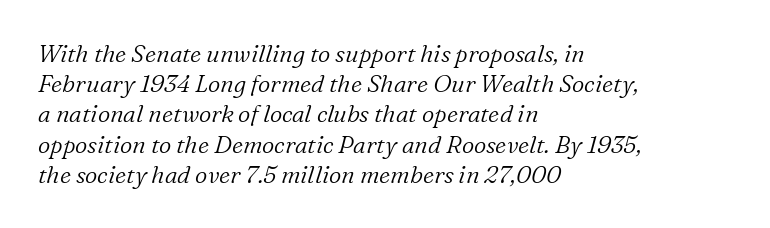
{"italic": "yes", "lean": "right", "slant_degrees": 16, "bold": "no", "underline": "no", "align": "left", "line_spacing": "normal", "line_spacing_ratio": 1.26, "letter_spacing": "normal", "letter_spacing_em": 0.0, "glyph_px": 24}
